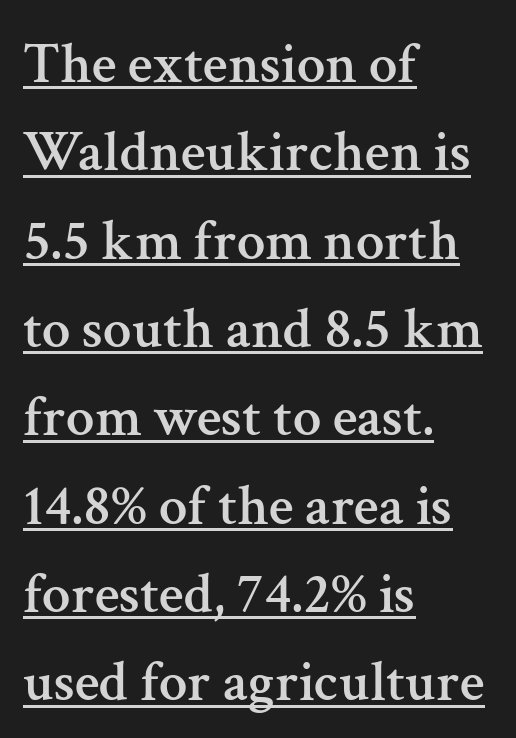
Q: Is the text italic (slanted)? A: No, it is upright.
Q: Is the typeface a serif or a sans-serif typeface? A: Serif.
Q: Is the text underlined? A: Yes.
Q: How is the paragraph aligned? A: Left-aligned.
Q: Is the spacing between letters normal or unusually wide? A: Normal.
Q: Is the spacing between lines tight, normal or loose? A: Normal.
Q: Width (condensed, normal, or wide)? A: Normal.
Q: Stroke contrast? A: Medium.
Q: x-height? A: Medium.
Q: Monospaced? A: No.
